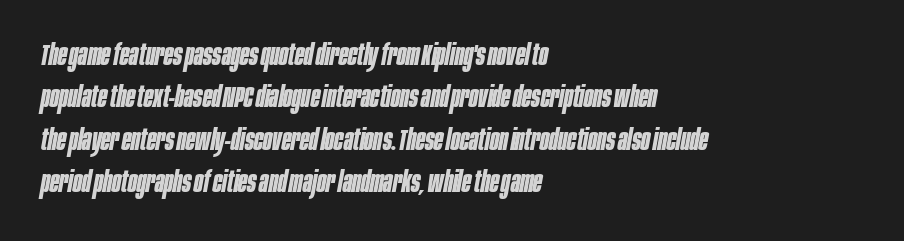
Students, this is bold: see how much ink each stroke carries. Designer's note — italics engaged. Students, note that the glyphs here touch the page at normal intervals. The words here are not underlined.
